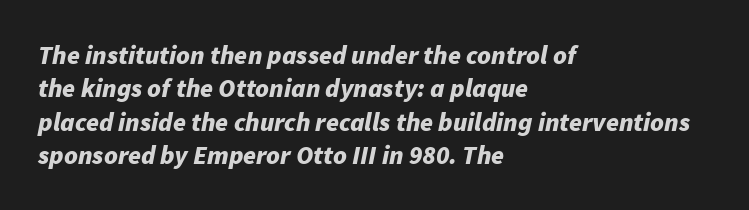
{"italic": "yes", "lean": "right", "slant_degrees": 11, "bold": "yes", "underline": "no", "align": "left", "line_spacing": "normal", "line_spacing_ratio": 1.28, "letter_spacing": "normal", "letter_spacing_em": 0.0, "glyph_px": 26}
